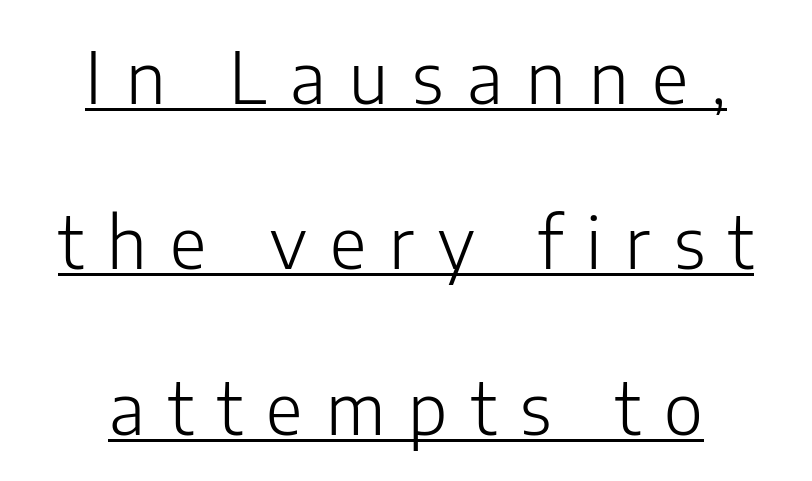
The image shows 71 px light sans-serif type, upright; set loose line spacing (2.33x), unusually wide letter spacing (+0.33 em), underlined; low stroke contrast and a medium x-height.
